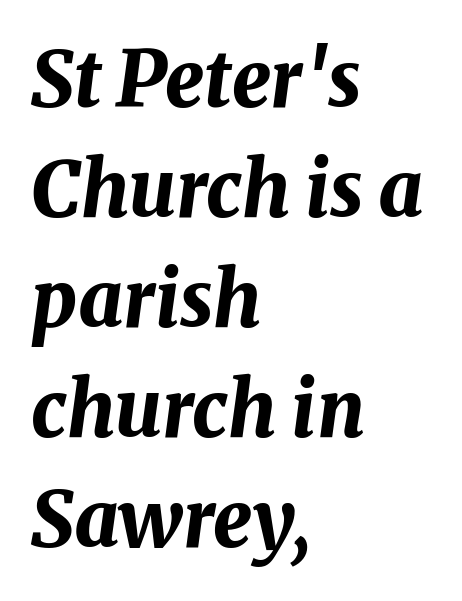
{"italic": "yes", "lean": "right", "slant_degrees": 8, "bold": "yes", "weight": "bold", "width": "normal", "stroke_contrast": "medium", "x_height": "medium", "monospaced": "no", "underline": "no", "align": "left", "line_spacing": "normal", "line_spacing_ratio": 1.43, "letter_spacing": "normal", "letter_spacing_em": 0.0, "glyph_px": 77}
